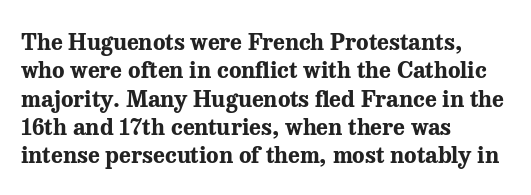
The image shows 23 px bold type, upright; set left-aligned, line spacing 1.23x, normal letter spacing, not underlined.
